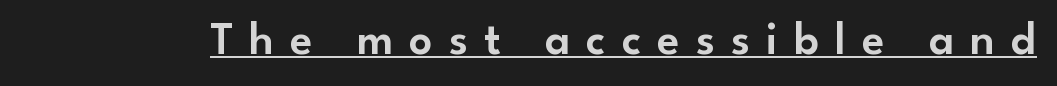
{"serif": "no", "italic": "no", "width": "normal", "stroke_contrast": "low", "x_height": "small", "monospaced": "no", "underline": "yes", "letter_spacing": "wide", "letter_spacing_em": 0.35, "glyph_px": 46}
